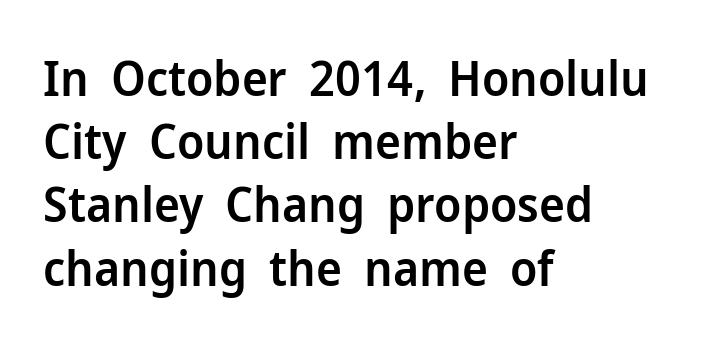
{"serif": "no", "italic": "no", "bold": "semi", "weight": "semibold", "width": "normal", "stroke_contrast": "low", "x_height": "medium", "monospaced": "no", "underline": "no", "align": "left", "line_spacing": "normal", "line_spacing_ratio": 1.29, "letter_spacing": "normal", "letter_spacing_em": 0.0, "glyph_px": 49}
